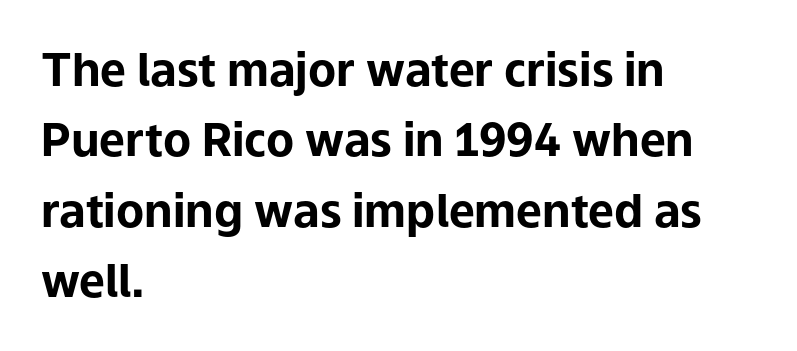
{"serif": "no", "italic": "no", "bold": "yes", "weight": "bold", "width": "normal", "stroke_contrast": "low", "x_height": "medium", "monospaced": "no", "underline": "no", "align": "left", "line_spacing": "normal", "line_spacing_ratio": 1.53, "letter_spacing": "normal", "letter_spacing_em": 0.0, "glyph_px": 46}
